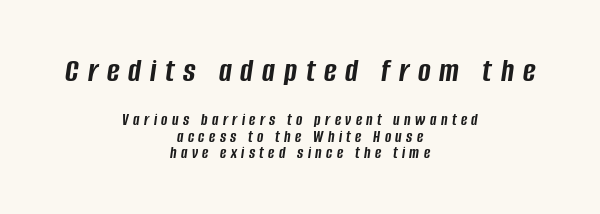
The image shows 34 px semibold, condensed type, italic (leaning right); set centered, tight line spacing (0.95x), unusually wide letter spacing (+0.26 em), not underlined; the first (top) block is 2.0x larger; low stroke contrast and a large x-height.
